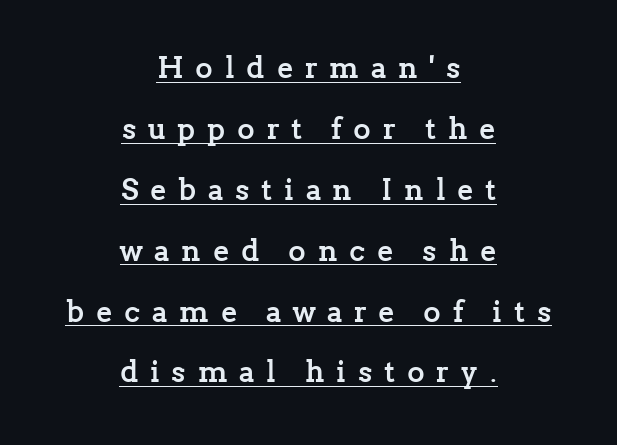
Q: Is the text bold? A: Yes.
Q: Is the text italic (slanted)? A: No, it is upright.
Q: Is the typeface a serif or a sans-serif typeface? A: Serif.
Q: Is the text underlined? A: Yes.
Q: How is the paragraph aligned? A: Centered.
Q: Is the spacing between letters normal or unusually wide? A: Unusually wide.
Q: Is the spacing between lines tight, normal or loose? A: Loose.
Q: Width (condensed, normal, or wide)? A: Normal.
Q: Stroke contrast? A: Low.
Q: x-height? A: Medium.
Q: Monospaced? A: No.
